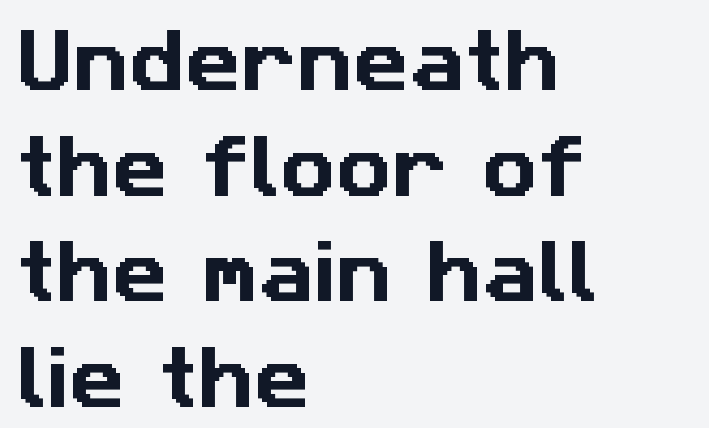
The setting favours the left margin, as ordinary paragraphs usually do. You could not count columns in this text — the font is proportionally spaced. The space directly below the letters is spotless. Leading: standard. Stroke terminals: plain, sans-serif. Tracking value appears to be zero — textbook default spacing.
